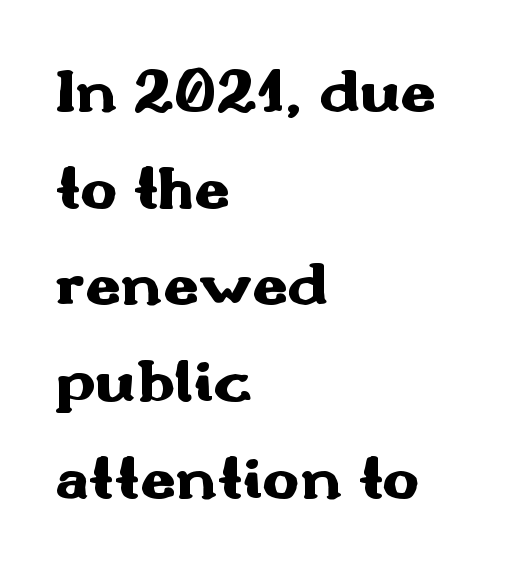
{"serif": "no", "italic": "no", "bold": "yes", "weight": "heavy", "width": "wide", "stroke_contrast": "medium", "x_height": "small", "monospaced": "no", "underline": "no", "align": "left", "line_spacing": "normal", "line_spacing_ratio": 1.56, "letter_spacing": "normal", "letter_spacing_em": 0.0, "glyph_px": 62}
